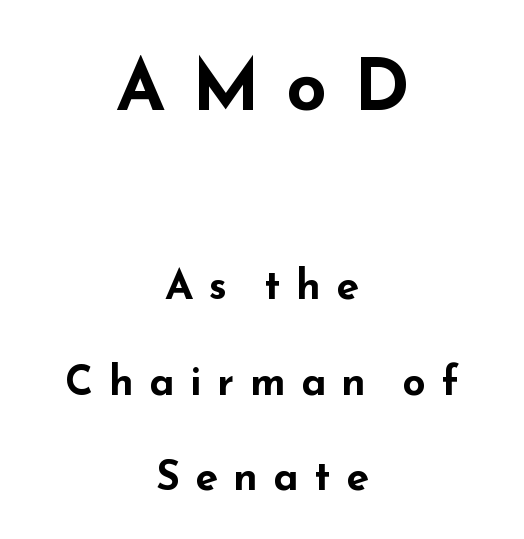
Q: Is the text bold? A: Yes.
Q: Is the text italic (slanted)? A: No, it is upright.
Q: Is the typeface a serif or a sans-serif typeface? A: Sans-serif.
Q: Is the text underlined? A: No.
Q: How is the paragraph aligned? A: Centered.
Q: Is the spacing between letters normal or unusually wide? A: Unusually wide.
Q: Is the spacing between lines tight, normal or loose? A: Loose.
Q: Which block of text is set in a larger size, the first (top) or the second (bottom)? A: The first (top) one.
Q: Width (condensed, normal, or wide)? A: Wide.
Q: Stroke contrast? A: Low.
Q: x-height? A: Small.
Q: Monospaced? A: No.
